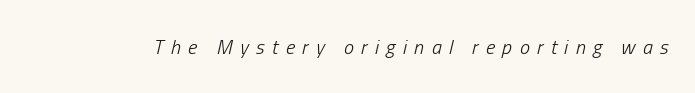
Q: Is the text bold? A: No.
Q: Is the text italic (slanted)? A: Yes, it leans right by about 13 degrees.
Q: Is the text underlined? A: No.
Q: Is the spacing between letters normal or unusually wide? A: Unusually wide.
